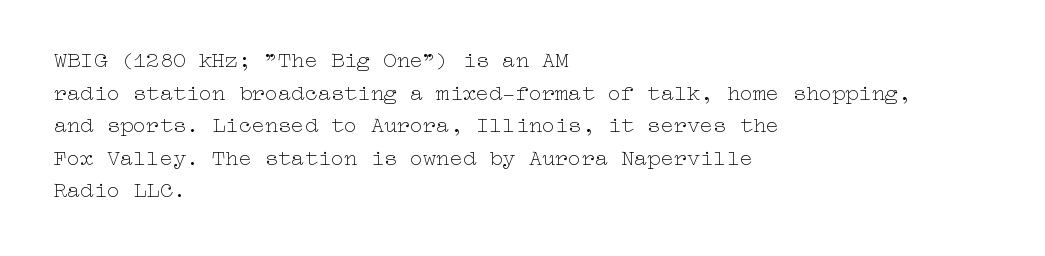
{"italic": "no", "bold": "no", "underline": "no", "align": "left", "line_spacing": "normal", "line_spacing_ratio": 1.48, "letter_spacing": "normal", "letter_spacing_em": 0.0, "glyph_px": 22}
